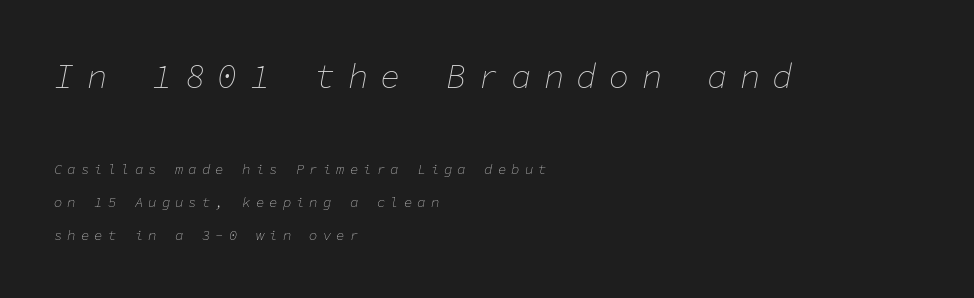
{"italic": "yes", "lean": "right", "slant_degrees": 11, "bold": "no", "weight": "thin", "width": "normal", "stroke_contrast": "low", "x_height": "medium", "monospaced": "yes", "underline": "no", "align": "left", "line_spacing": "loose", "line_spacing_ratio": 2.33, "letter_spacing": "wide", "letter_spacing_em": 0.36, "larger_block": "first", "size_ratio": 2.43, "glyph_px": 34}
